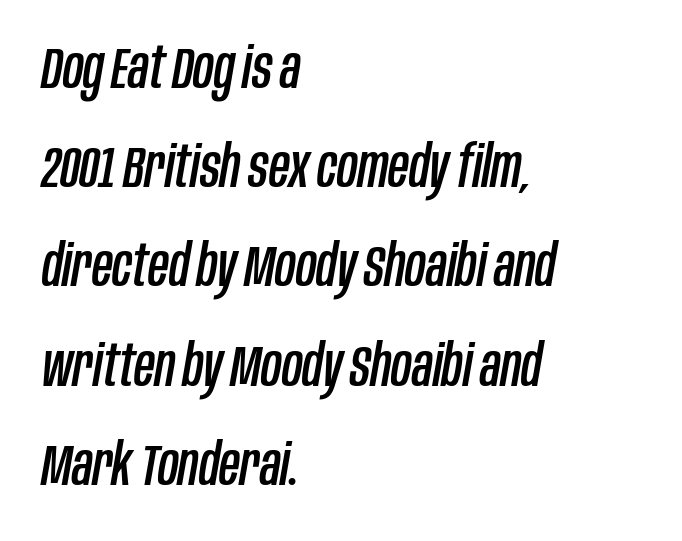
Q: Is the text italic (slanted)? A: Yes, it leans right by about 10 degrees.
Q: Is the text underlined? A: No.
Q: How is the paragraph aligned? A: Left-aligned.
Q: Is the spacing between letters normal or unusually wide? A: Normal.
Q: Width (condensed, normal, or wide)? A: Condensed.
Q: Stroke contrast? A: Low.
Q: x-height? A: Large.
Q: Monospaced? A: No.
